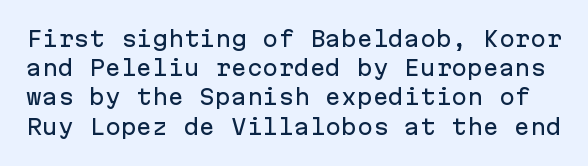
Q: Is the text italic (slanted)? A: No, it is upright.
Q: Is the text underlined? A: No.
Q: Is the spacing between letters normal or unusually wide? A: Normal.
Q: Is the spacing between lines tight, normal or loose? A: Normal.
